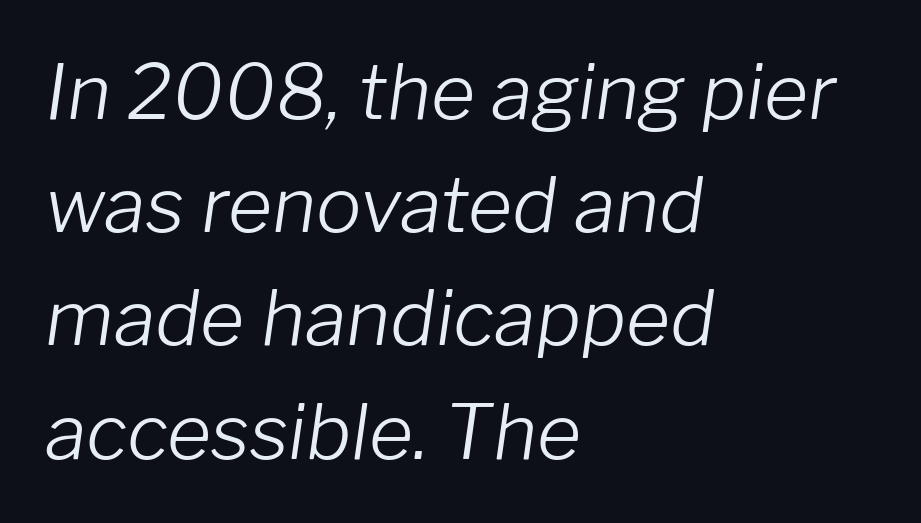
{"italic": "yes", "lean": "right", "slant_degrees": 8, "bold": "no", "weight": "light", "width": "normal", "stroke_contrast": "low", "x_height": "medium", "monospaced": "no", "underline": "no", "align": "left", "line_spacing": "normal", "line_spacing_ratio": 1.49, "letter_spacing": "normal", "letter_spacing_em": 0.0, "glyph_px": 76}
